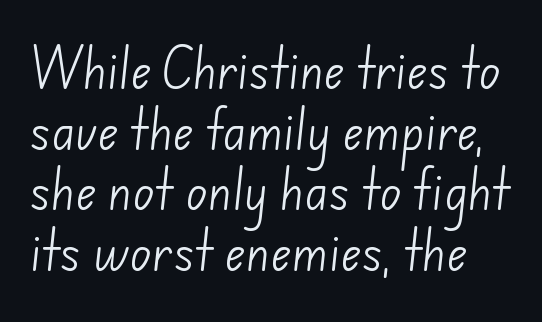
The image shows 45 px light sans-serif type; set normal line spacing (1.35x), normal letter spacing, not underlined; low stroke contrast and a small x-height.
